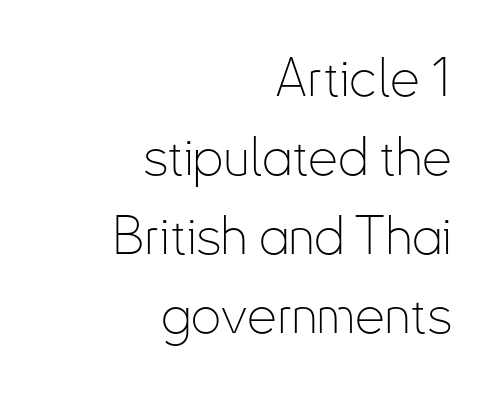
{"serif": "no", "italic": "no", "bold": "no", "weight": "thin", "width": "condensed", "stroke_contrast": "low", "x_height": "small", "monospaced": "no", "underline": "no", "align": "right", "line_spacing": "normal", "line_spacing_ratio": 1.49, "letter_spacing": "normal", "letter_spacing_em": 0.0, "glyph_px": 53}
